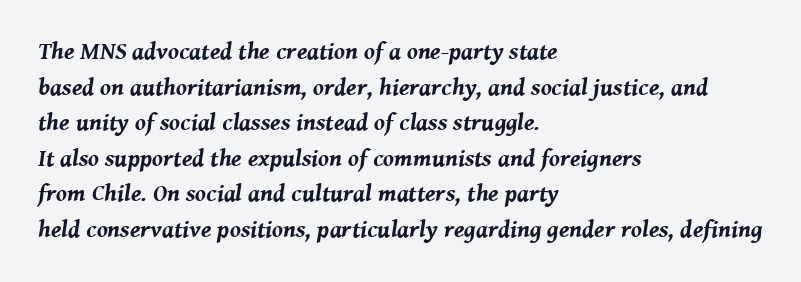
Q: Is the text bold? A: Yes.
Q: Is the text italic (slanted)? A: Yes, it leans right by about 8 degrees.
Q: Is the text underlined? A: No.
Q: How is the paragraph aligned? A: Left-aligned.
Q: Is the spacing between letters normal or unusually wide? A: Normal.
Q: Is the spacing between lines tight, normal or loose? A: Normal.
